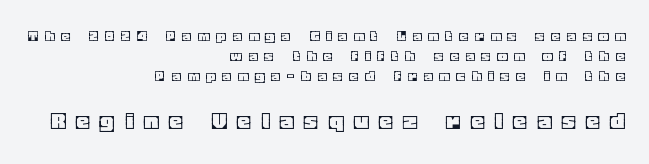
The type sits square on the baseline with zero lean. Two sizes are in play, and the larger belongs to the second block. A bare baseline throughout the passage. Alignment: flush right.
